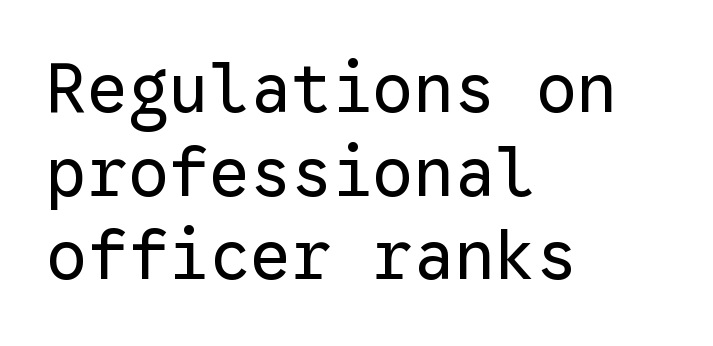
How are the letters spaced? Ordinarily, with no added tracking. Left-aligned paragraph, ragged on the right. You could count columns in this text — the font is strictly monospaced. Each stroke keeps to a modest, everyday thickness or less.
